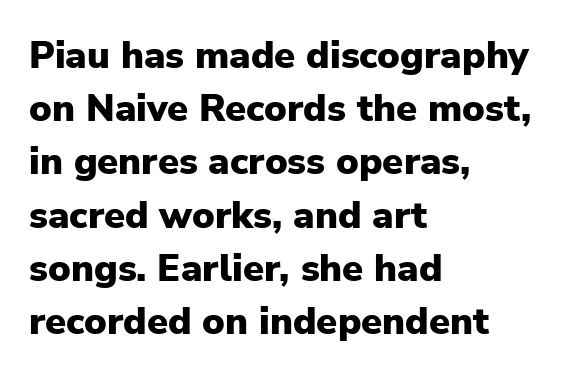
The image shows 38 px heavy sans-serif type, upright; set left-aligned, normal line spacing (1.4x), normal letter spacing, not underlined; low stroke contrast and a medium x-height.
